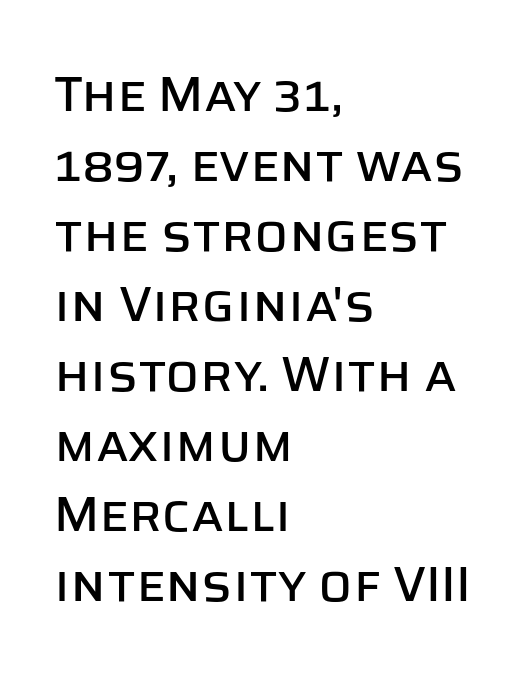
{"serif": "no", "italic": "no", "width": "normal", "stroke_contrast": "low", "x_height": "large", "monospaced": "no", "underline": "no", "align": "left", "line_spacing": "normal", "line_spacing_ratio": 1.4, "letter_spacing": "normal", "letter_spacing_em": 0.0, "glyph_px": 50}
